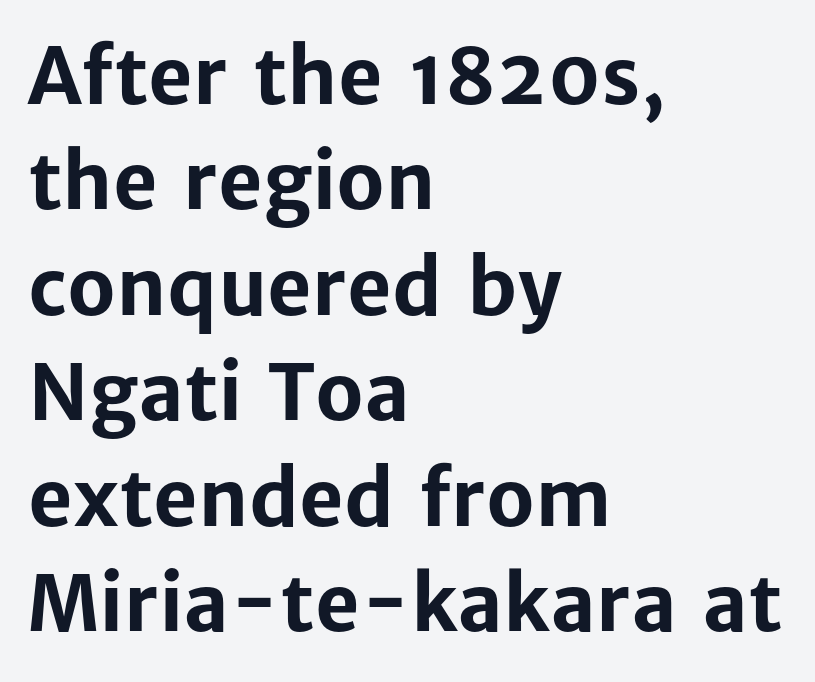
The image shows 77 px bold sans-serif type, upright; set left-aligned, normal line spacing (1.37x), normal letter spacing, not underlined; low stroke contrast and a medium x-height.
